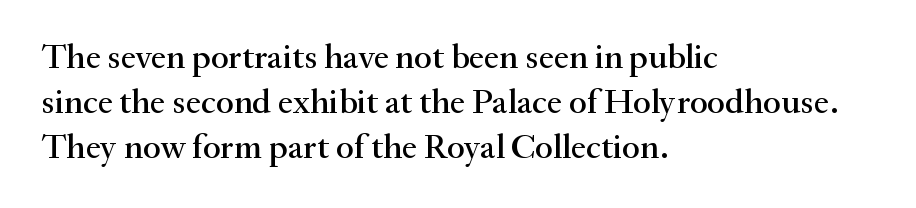
The image shows 35 px serif type, upright; set left-aligned, normal line spacing (1.28x), normal letter spacing, not underlined; medium stroke contrast and a small x-height.
